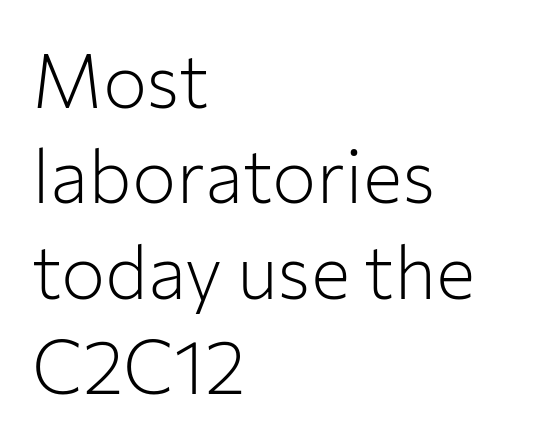
The image shows 74 px light sans-serif type, upright; set left-aligned, normal line spacing (1.29x), normal letter spacing, not underlined; low stroke contrast and a medium x-height.
